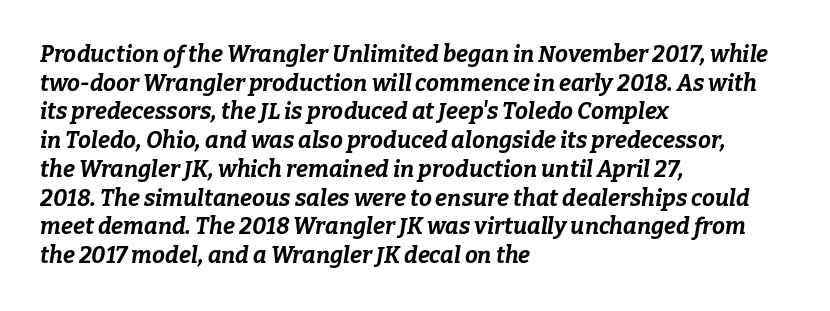
The image shows 23 px bold type, italic (leaning right); set left-aligned, normal line spacing (1.25x), normal letter spacing, not underlined.
